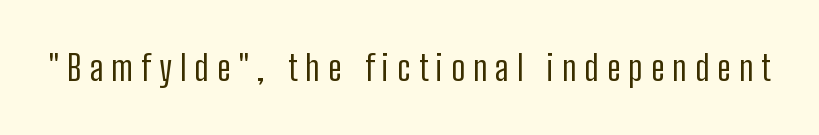
Q: Is the text bold? A: No.
Q: Is the text italic (slanted)? A: No, it is upright.
Q: Is the typeface a serif or a sans-serif typeface? A: Sans-serif.
Q: Is the text underlined? A: No.
Q: Is the spacing between letters normal or unusually wide? A: Unusually wide.
Q: Width (condensed, normal, or wide)? A: Condensed.
Q: Stroke contrast? A: Low.
Q: x-height? A: Medium.
Q: Monospaced? A: No.
